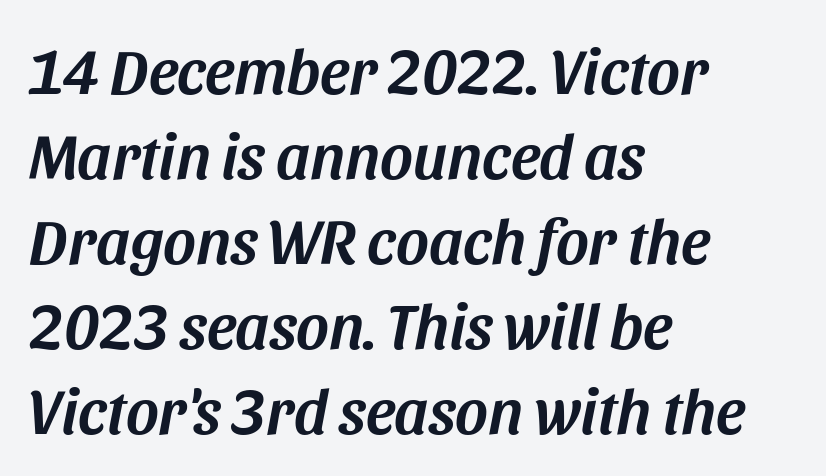
Q: Is the text italic (slanted)? A: Yes, it leans right by about 11 degrees.
Q: Is the text underlined? A: No.
Q: How is the paragraph aligned? A: Left-aligned.
Q: Is the spacing between letters normal or unusually wide? A: Normal.
Q: Is the spacing between lines tight, normal or loose? A: Normal.
Q: Width (condensed, normal, or wide)? A: Normal.
Q: Stroke contrast? A: Medium.
Q: x-height? A: Large.
Q: Monospaced? A: No.
